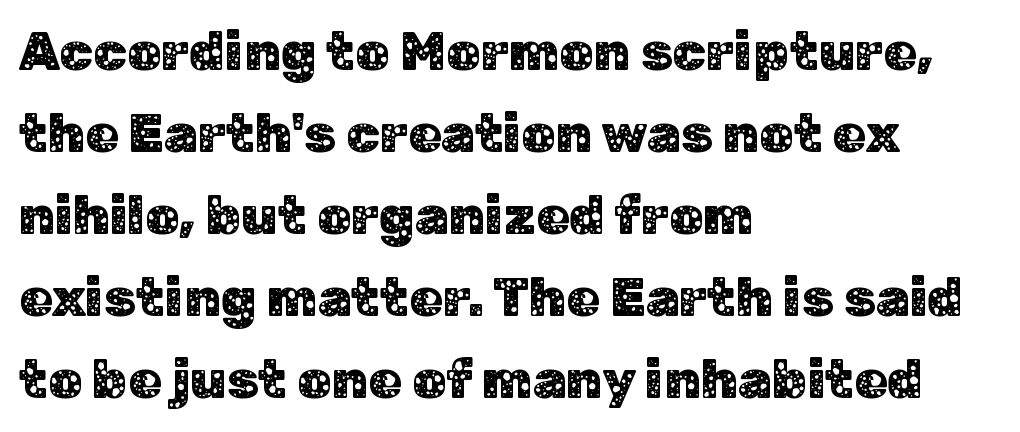
These lines are set flush left with a ragged right edge. Between one letter and the next there's only the usual sliver of space. Unlike italic type, these characters show no tilt at all. No feet cap the strokes, marking this as sans-serif type. Rule under the text: the space is simply empty. The designer left line spacing at the default.
